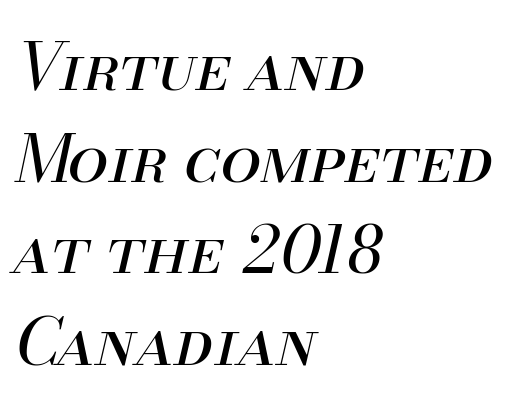
Q: Is the text bold? A: No.
Q: Is the text italic (slanted)? A: Yes, it leans right by about 13 degrees.
Q: Is the text underlined? A: No.
Q: How is the paragraph aligned? A: Left-aligned.
Q: Is the spacing between letters normal or unusually wide? A: Normal.
Q: Is the spacing between lines tight, normal or loose? A: Normal.
Q: Width (condensed, normal, or wide)? A: Normal.
Q: Stroke contrast? A: Medium.
Q: x-height? A: Small.
Q: Monospaced? A: No.
